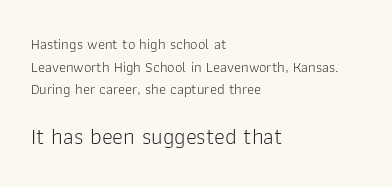
{"italic": "no", "bold": "no", "underline": "no", "align": "left", "line_spacing": "normal", "line_spacing_ratio": 1.51, "letter_spacing": "normal", "letter_spacing_em": 0.0, "larger_block": "second", "size_ratio": 1.53, "glyph_px": 23}
